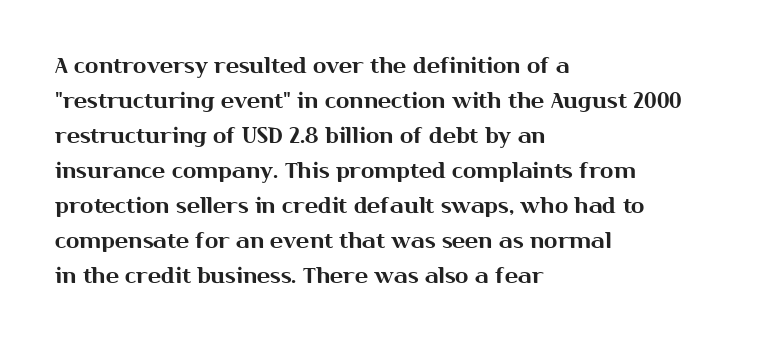
{"italic": "no", "underline": "no", "align": "left", "line_spacing": "normal", "line_spacing_ratio": 1.59, "letter_spacing": "normal", "letter_spacing_em": 0.0, "glyph_px": 22}
